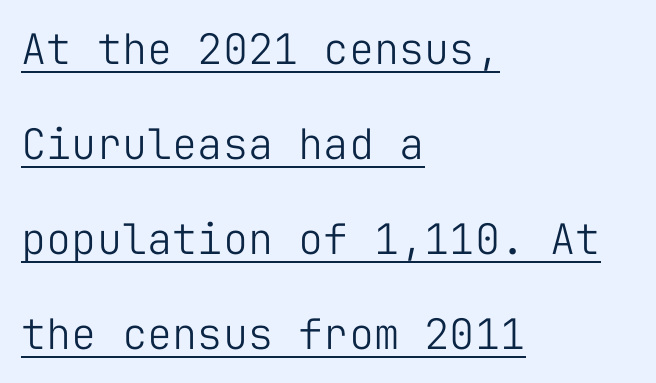
Q: Is the text bold? A: No.
Q: Is the text italic (slanted)? A: No, it is upright.
Q: Is the typeface a serif or a sans-serif typeface? A: Sans-serif.
Q: Is the text underlined? A: Yes.
Q: How is the paragraph aligned? A: Left-aligned.
Q: Is the spacing between letters normal or unusually wide? A: Normal.
Q: Is the spacing between lines tight, normal or loose? A: Loose.
Q: Width (condensed, normal, or wide)? A: Normal.
Q: Stroke contrast? A: Low.
Q: x-height? A: Medium.
Q: Monospaced? A: Yes.
